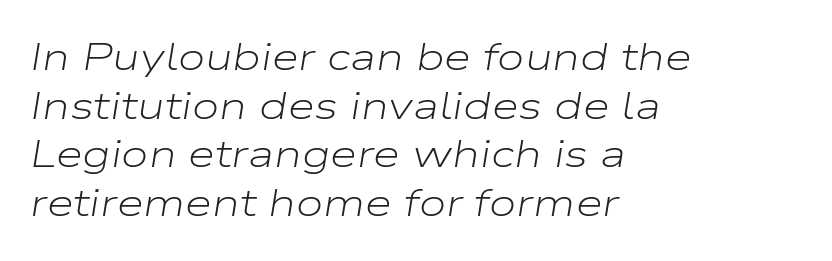
{"italic": "yes", "lean": "right", "slant_degrees": 9, "bold": "no", "weight": "light", "width": "wide", "stroke_contrast": "low", "x_height": "medium", "monospaced": "no", "underline": "no", "align": "left", "line_spacing": "normal", "line_spacing_ratio": 1.25, "letter_spacing": "normal", "letter_spacing_em": 0.0, "glyph_px": 39}
